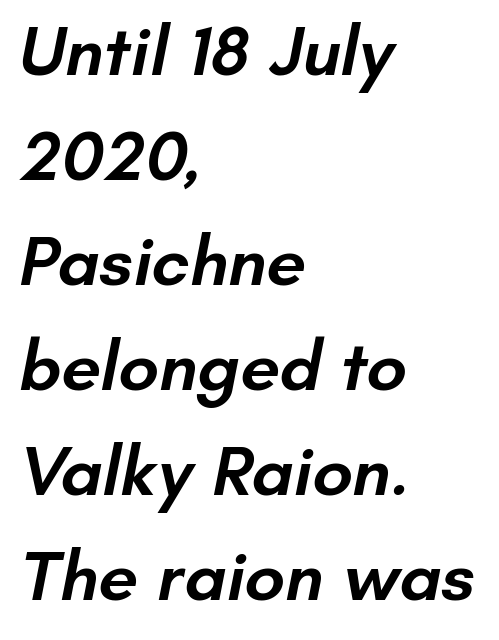
{"serif": "no", "bold": "semi", "weight": "semibold", "width": "normal", "stroke_contrast": "low", "x_height": "small", "monospaced": "no", "underline": "no", "align": "left", "line_spacing": "normal", "line_spacing_ratio": 1.48, "letter_spacing": "normal", "letter_spacing_em": 0.0, "glyph_px": 71}
